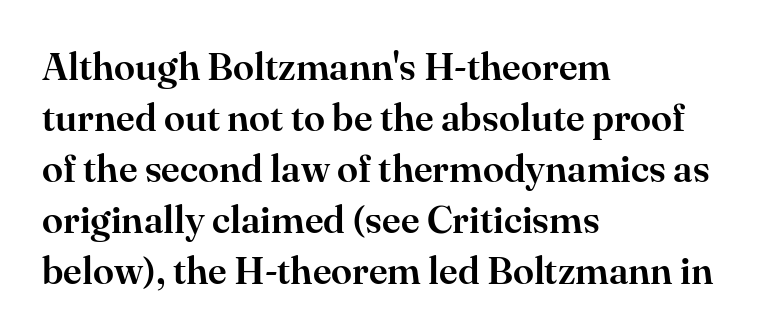
The image shows 38 px serif type, upright; set left-aligned, normal line spacing (1.34x), normal letter spacing, not underlined; high stroke contrast and a small x-height.
